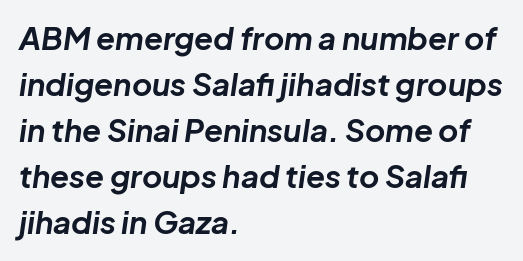
{"italic": "yes", "lean": "right", "slant_degrees": 8, "bold": "yes", "weight": "bold", "width": "normal", "stroke_contrast": "low", "x_height": "medium", "monospaced": "no", "underline": "no", "align": "left", "line_spacing": "normal", "line_spacing_ratio": 1.48, "letter_spacing": "normal", "letter_spacing_em": 0.0, "glyph_px": 31}
